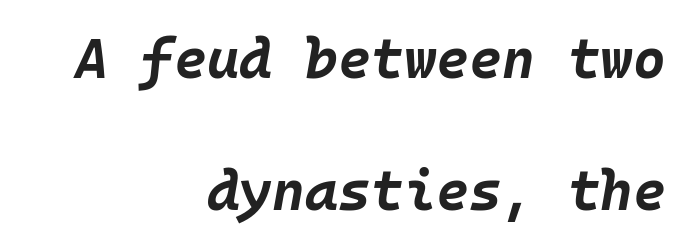
Q: Is the text bold? A: Yes.
Q: Is the text italic (slanted)? A: Yes, it leans right by about 10 degrees.
Q: Is the text underlined? A: No.
Q: How is the paragraph aligned? A: Right-aligned.
Q: Is the spacing between letters normal or unusually wide? A: Normal.
Q: Is the spacing between lines tight, normal or loose? A: Loose.
Q: Width (condensed, normal, or wide)? A: Normal.
Q: Stroke contrast? A: Low.
Q: x-height? A: Large.
Q: Monospaced? A: Yes.
